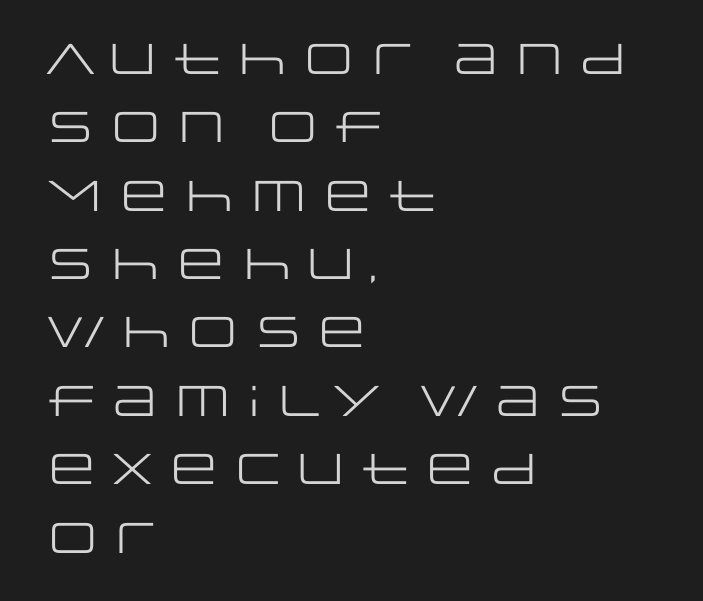
{"serif": "no", "italic": "no", "bold": "no", "weight": "regular", "width": "wide", "stroke_contrast": "low", "x_height": "large", "monospaced": "no", "underline": "no", "align": "left", "line_spacing": "normal", "line_spacing_ratio": 1.59, "letter_spacing": "normal", "letter_spacing_em": 0.0, "glyph_px": 43}
